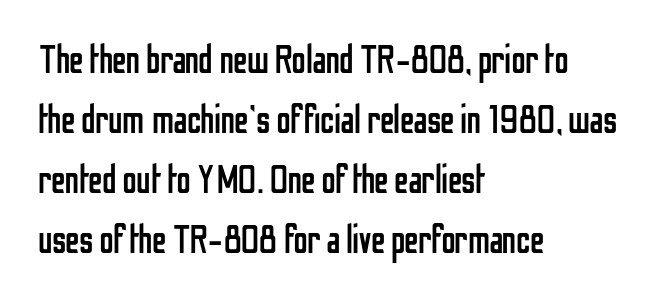
The designer went with a sans here, leaving each stem footless. Posture: upright roman. Stem width sits at or under what a default text font uses. The zone under the glyphs is completely vacant. Is the block centered? No — it sits flush against the left margin. Observe the ordinary spacing: letters are neighbours, not strangers.
